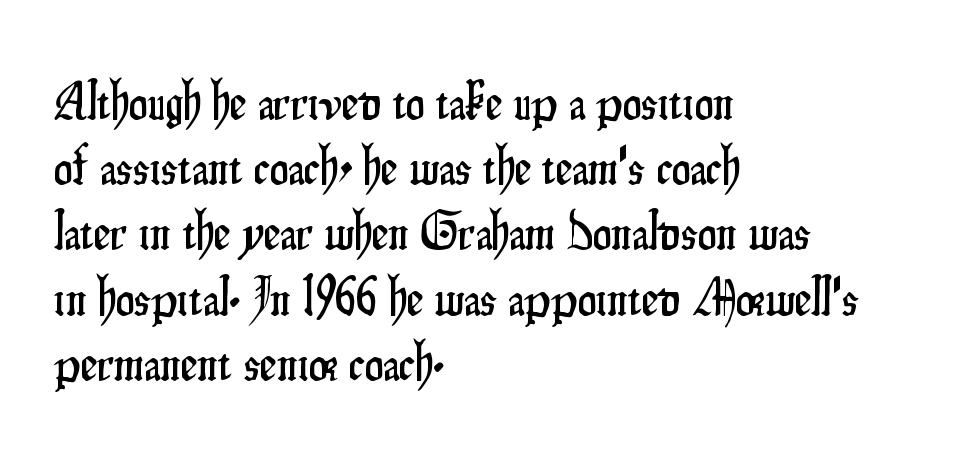
The image shows 53 px condensed sans-serif type, upright; set left-aligned, line spacing 1.23x, normal letter spacing, not underlined; low stroke contrast and a small x-height.
